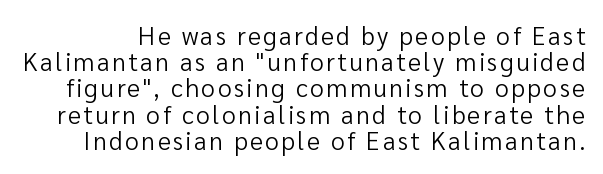
{"italic": "no", "bold": "no", "underline": "no", "line_spacing": "tight", "line_spacing_ratio": 1.05, "glyph_px": 25}
